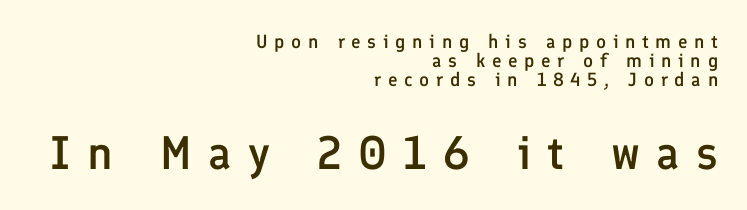
{"serif": "no", "italic": "no", "bold": "semi", "weight": "semibold", "width": "normal", "stroke_contrast": "low", "x_height": "medium", "monospaced": "no", "underline": "no", "align": "right", "line_spacing": "tight", "line_spacing_ratio": 1.0, "letter_spacing": "wide", "letter_spacing_em": 0.35, "larger_block": "second", "size_ratio": 2.47, "glyph_px": 47}
